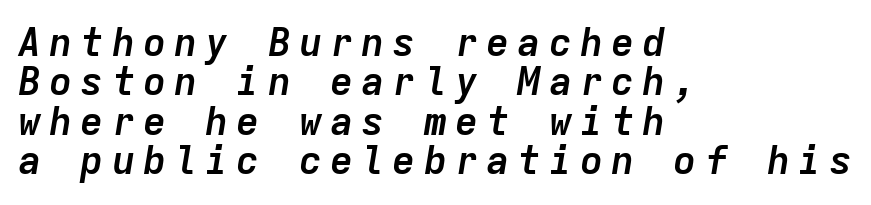
Compared with an ordinary text face, these strokes are far heavier — a full bold. Students, note that the glyphs here are deliberately spaced far apart. Here the designer chose a console-style face with uniform glyph widths. Compared with ordinary roman type, these characters are visibly tilted. The baseline area is clear. In CSS terms this would be text-align: left.
